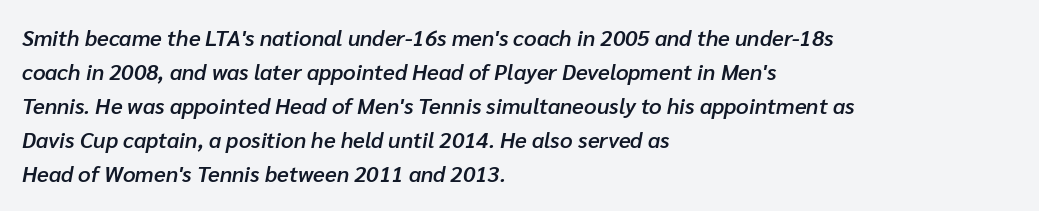
The image shows 22 px text type, italic (leaning right); set left-aligned, normal line spacing (1.55x), normal letter spacing, not underlined.
